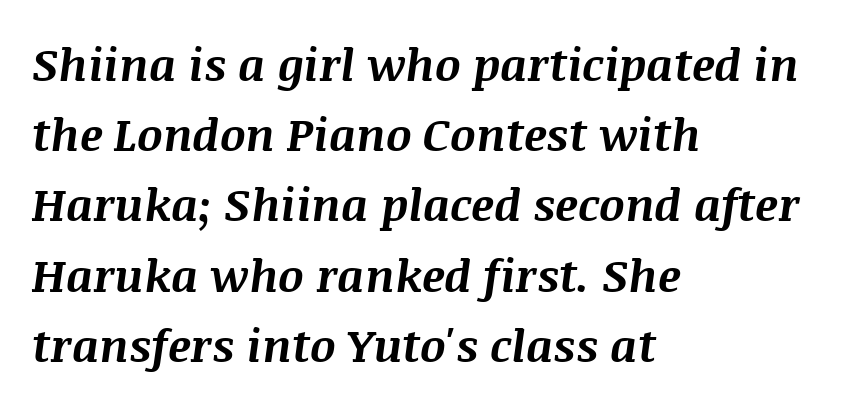
Just letters on the line, the space beneath them empty. The typesetter chose a ragged-right arrangement here. The sample has been set heavy, in full bold. Compared with typical paragraphs, the rows here are spaced about the same. The font's italic variant was chosen for this text.
